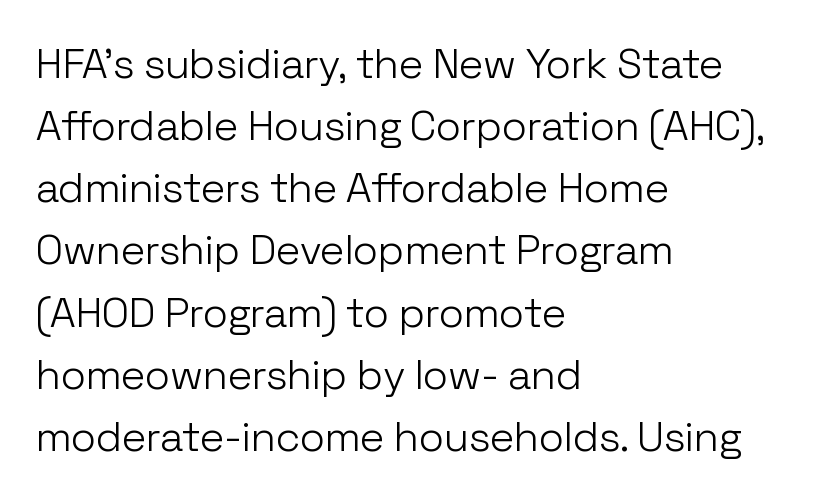
Q: Is the text bold? A: No.
Q: Is the text italic (slanted)? A: No, it is upright.
Q: Is the typeface a serif or a sans-serif typeface? A: Sans-serif.
Q: Is the text underlined? A: No.
Q: How is the paragraph aligned? A: Left-aligned.
Q: Is the spacing between letters normal or unusually wide? A: Normal.
Q: Is the spacing between lines tight, normal or loose? A: Normal.
Q: Width (condensed, normal, or wide)? A: Normal.
Q: Stroke contrast? A: Low.
Q: x-height? A: Medium.
Q: Monospaced? A: No.
